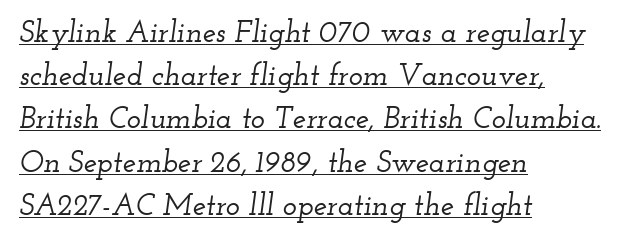
Q: Is the text italic (slanted)? A: Yes, it leans right by about 12 degrees.
Q: Is the typeface a serif or a sans-serif typeface? A: Serif.
Q: Is the text underlined? A: Yes.
Q: How is the paragraph aligned? A: Left-aligned.
Q: Is the spacing between letters normal or unusually wide? A: Normal.
Q: Is the spacing between lines tight, normal or loose? A: Normal.
Q: Width (condensed, normal, or wide)? A: Wide.
Q: Stroke contrast? A: Low.
Q: x-height? A: Small.
Q: Monospaced? A: No.
